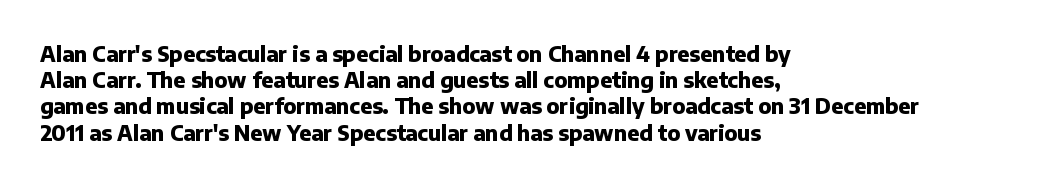
{"italic": "no", "bold": "yes", "underline": "no", "align": "left", "line_spacing": "normal", "line_spacing_ratio": 1.25, "letter_spacing": "normal", "letter_spacing_em": 0.0, "glyph_px": 21}
